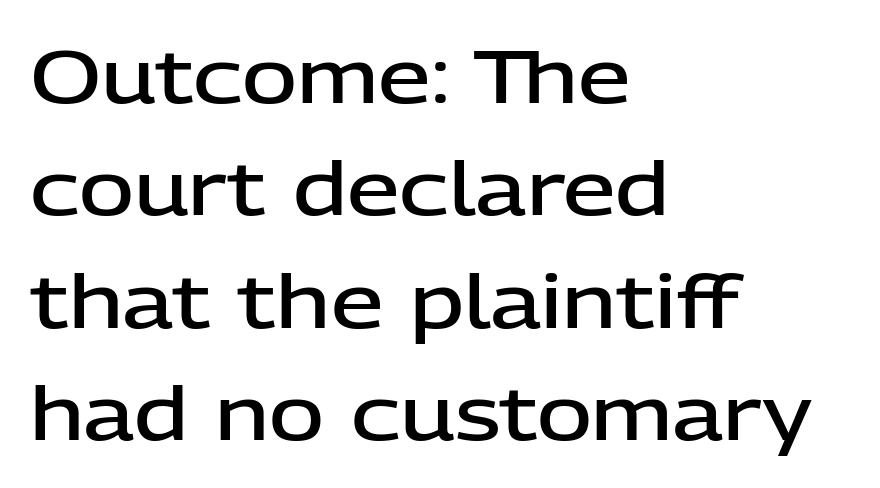
Q: Is the text bold? A: Semi-bold.
Q: Is the text italic (slanted)? A: No, it is upright.
Q: Is the typeface a serif or a sans-serif typeface? A: Sans-serif.
Q: Is the text underlined? A: No.
Q: How is the paragraph aligned? A: Left-aligned.
Q: Is the spacing between letters normal or unusually wide? A: Normal.
Q: Is the spacing between lines tight, normal or loose? A: Normal.
Q: Width (condensed, normal, or wide)? A: Normal.
Q: Stroke contrast? A: Low.
Q: x-height? A: Medium.
Q: Monospaced? A: No.
